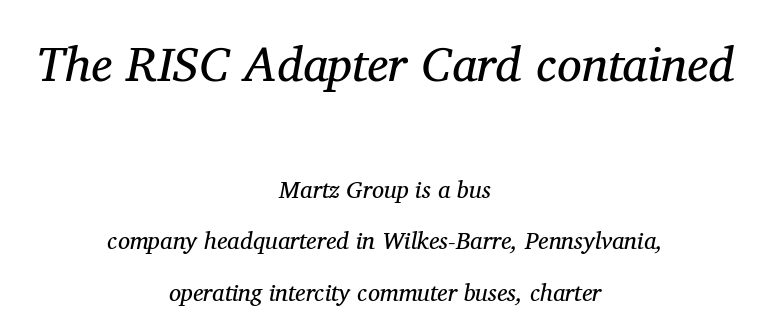
The image shows 49 px regular-weight serif type, italic (leaning right); set centered, loose line spacing (2.14x), normal letter spacing, not underlined; the first (top) block is 2.04x larger; medium stroke contrast and a medium x-height.
